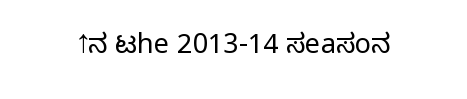
{"italic": "no", "bold": "no", "underline": "no", "letter_spacing": "normal", "letter_spacing_em": 0.0, "glyph_px": 27}
